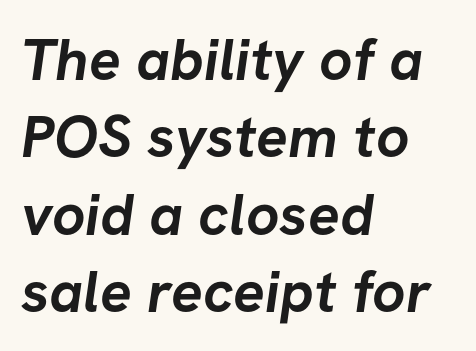
The passage shown is emphatically bold. Note: no serifs on the glyphs. Varying glyph widths throughout — classic text-font behaviour. Regular leading. Left-aligned paragraph, ragged on the right. Unmarked baselines from the first word to the last.
